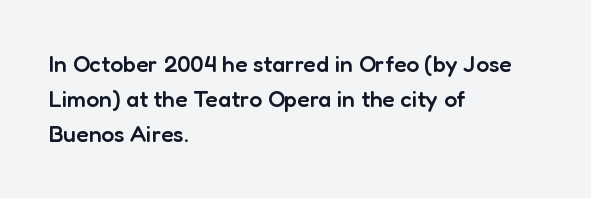
{"italic": "no", "bold": "semi", "underline": "no", "align": "left", "line_spacing": "normal", "line_spacing_ratio": 1.53, "letter_spacing": "normal", "letter_spacing_em": 0.0, "glyph_px": 23}
